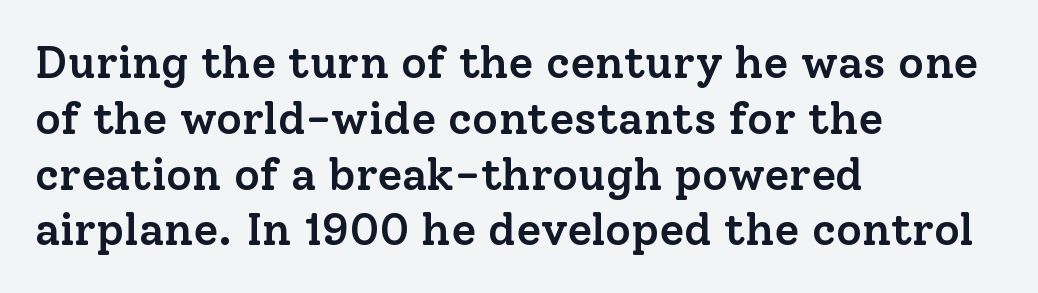
{"serif": "yes", "italic": "no", "bold": "semi", "weight": "semibold", "width": "normal", "stroke_contrast": "low", "x_height": "medium", "monospaced": "no", "underline": "no", "align": "left", "line_spacing_ratio": 1.24, "letter_spacing": "normal", "letter_spacing_em": 0.0, "glyph_px": 45}
